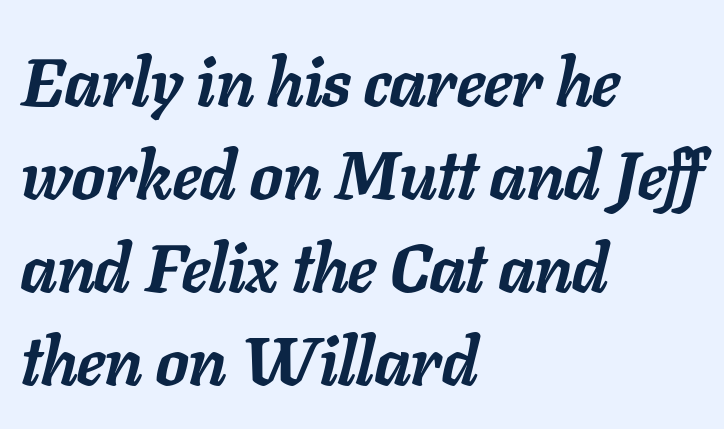
Q: Is the text bold? A: Yes.
Q: Is the text italic (slanted)? A: Yes, it leans right by about 11 degrees.
Q: Is the text underlined? A: No.
Q: How is the paragraph aligned? A: Left-aligned.
Q: Is the spacing between letters normal or unusually wide? A: Normal.
Q: Is the spacing between lines tight, normal or loose? A: Normal.
Q: Width (condensed, normal, or wide)? A: Normal.
Q: Stroke contrast? A: Low.
Q: x-height? A: Medium.
Q: Monospaced? A: No.
